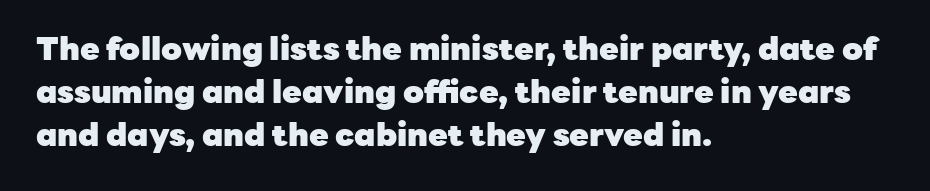
Q: Is the text bold? A: Yes.
Q: Is the text italic (slanted)? A: No, it is upright.
Q: Is the typeface a serif or a sans-serif typeface? A: Sans-serif.
Q: Is the text underlined? A: No.
Q: How is the paragraph aligned? A: Left-aligned.
Q: Is the spacing between letters normal or unusually wide? A: Normal.
Q: Is the spacing between lines tight, normal or loose? A: Normal.
Q: Width (condensed, normal, or wide)? A: Normal.
Q: Stroke contrast? A: Low.
Q: x-height? A: Medium.
Q: Monospaced? A: No.
